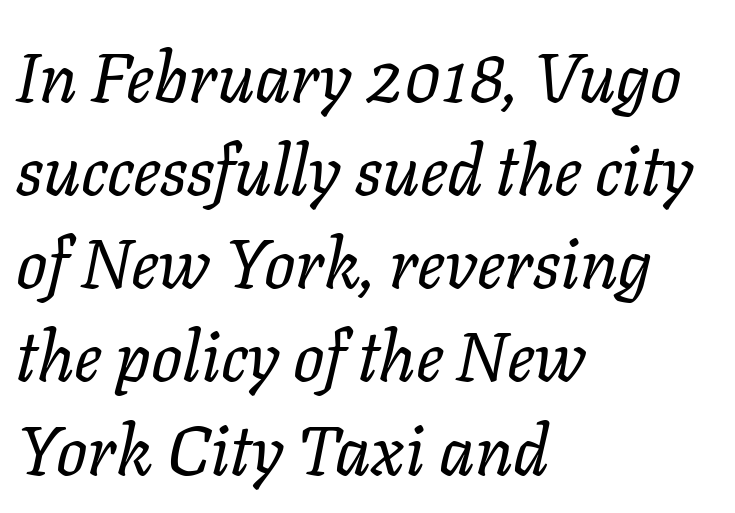
The image shows 69 px regular-weight type, italic (leaning right); set left-aligned, normal line spacing (1.35x), normal letter spacing, not underlined; low stroke contrast and a medium x-height.
